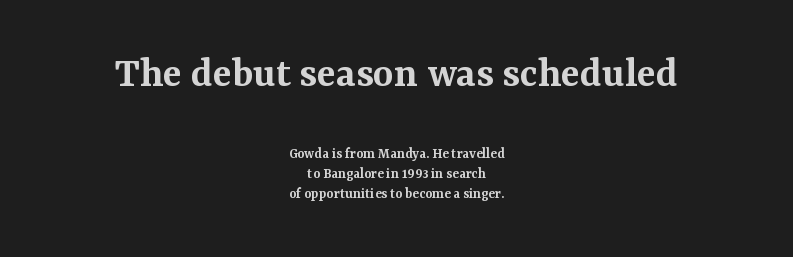
Check under the words: just untouched page. Type style note: has serifs. Characters follow at the spacing the type designer built in. Scale decreases going downward across the two blocks. This block has exactly the height ordinary leading produces. Every letter is mildly thick-stroked: semibold rather than bold.
